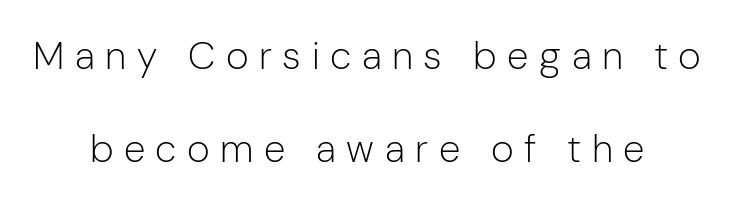
{"serif": "no", "italic": "no", "bold": "no", "weight": "light", "width": "normal", "stroke_contrast": "low", "x_height": "medium", "monospaced": "no", "underline": "no", "align": "center", "line_spacing": "loose", "line_spacing_ratio": 2.38, "letter_spacing": "wide", "letter_spacing_em": 0.27, "glyph_px": 39}
